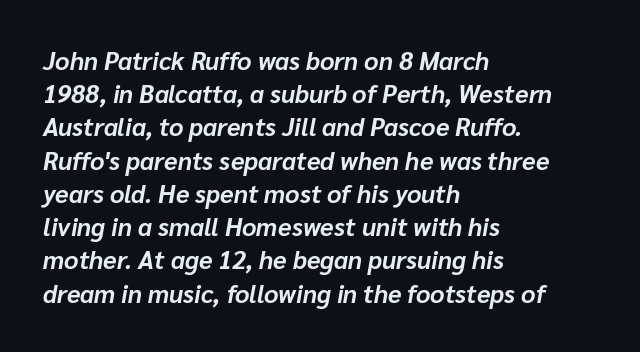
{"italic": "yes", "lean": "right", "slant_degrees": 10, "bold": "yes", "underline": "no", "align": "left", "line_spacing": "normal", "line_spacing_ratio": 1.33, "letter_spacing": "normal", "letter_spacing_em": 0.0, "glyph_px": 25}
